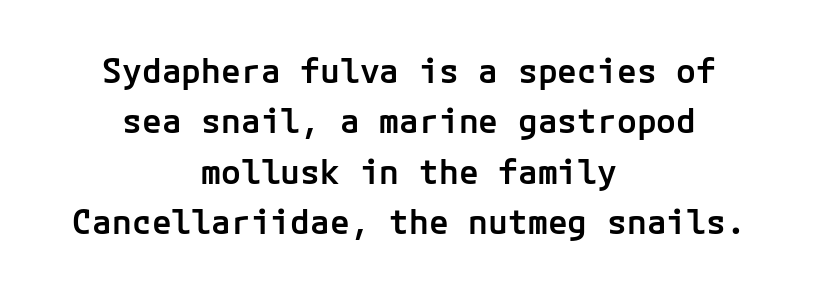
{"serif": "no", "italic": "no", "bold": "semi", "weight": "semibold", "width": "normal", "stroke_contrast": "low", "x_height": "medium", "underline": "no", "align": "center", "line_spacing": "normal", "line_spacing_ratio": 1.53, "letter_spacing": "normal", "letter_spacing_em": 0.0, "glyph_px": 33}
